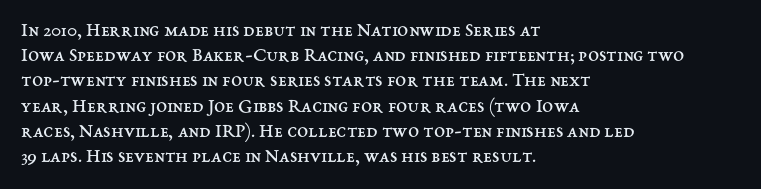
Q: Is the text bold? A: No.
Q: Is the text italic (slanted)? A: No, it is upright.
Q: Is the text underlined? A: No.
Q: How is the paragraph aligned? A: Left-aligned.
Q: Is the spacing between letters normal or unusually wide? A: Normal.
Q: Is the spacing between lines tight, normal or loose? A: Normal.
